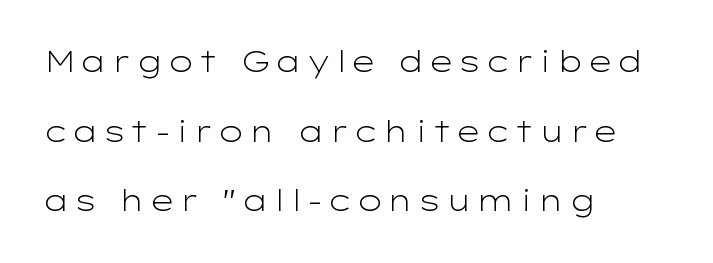
Q: Is the text bold? A: No.
Q: Is the text italic (slanted)? A: No, it is upright.
Q: Is the typeface a serif or a sans-serif typeface? A: Sans-serif.
Q: Is the text underlined? A: No.
Q: How is the paragraph aligned? A: Left-aligned.
Q: Is the spacing between lines tight, normal or loose? A: Loose.
Q: Width (condensed, normal, or wide)? A: Wide.
Q: Stroke contrast? A: Low.
Q: x-height? A: Medium.
Q: Monospaced? A: No.
